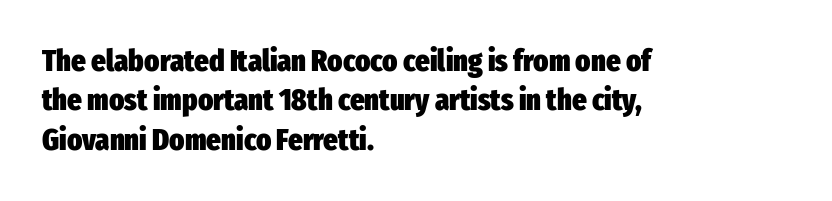
{"serif": "no", "italic": "no", "bold": "yes", "weight": "heavy", "width": "condensed", "stroke_contrast": "low", "x_height": "medium", "monospaced": "no", "underline": "no", "align": "left", "line_spacing": "normal", "line_spacing_ratio": 1.27, "letter_spacing": "normal", "letter_spacing_em": 0.0, "glyph_px": 31}
